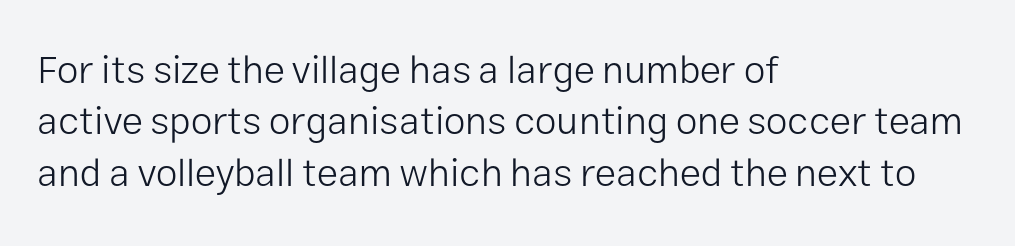
Weight: not bold — regular or lighter. Clear beneath every line of the passage. Regular leading. Layout note: lines flush left.
